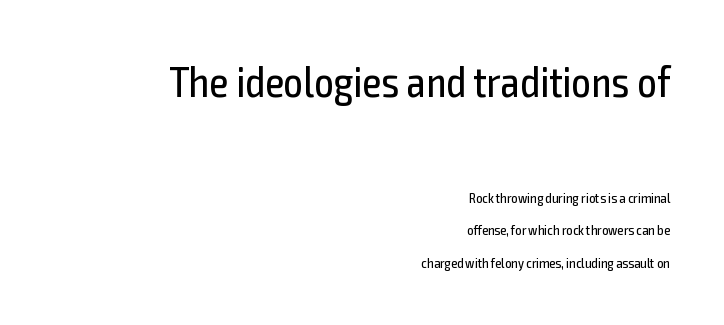
Larger block? The one above; the one below is distinctly smaller. The compositor pushed each line to the right boundary. Quick note: not italic, upright. Nope, no serifs anywhere on these letters. These lines stand farther apart than default settings would place them. The rendering keeps characters at their native spacing.
